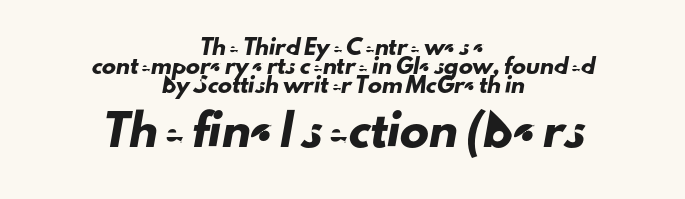
Q: Is the typeface a serif or a sans-serif typeface? A: Sans-serif.
Q: Is the text underlined? A: No.
Q: How is the paragraph aligned? A: Centered.
Q: Is the spacing between letters normal or unusually wide? A: Normal.
Q: Is the spacing between lines tight, normal or loose? A: Normal.
Q: Which block of text is set in a larger size, the first (top) or the second (bottom)? A: The second (bottom) one.
Q: Width (condensed, normal, or wide)? A: Normal.
Q: Stroke contrast? A: Low.
Q: x-height? A: Small.
Q: Monospaced? A: No.
